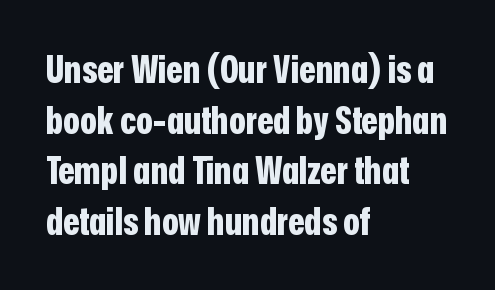
Q: Is the text bold? A: Yes.
Q: Is the text italic (slanted)? A: No, it is upright.
Q: Is the typeface a serif or a sans-serif typeface? A: Sans-serif.
Q: Is the text underlined? A: No.
Q: How is the paragraph aligned? A: Left-aligned.
Q: Is the spacing between letters normal or unusually wide? A: Normal.
Q: Is the spacing between lines tight, normal or loose? A: Normal.
Q: Width (condensed, normal, or wide)? A: Condensed.
Q: Stroke contrast? A: Low.
Q: x-height? A: Medium.
Q: Monospaced? A: No.
